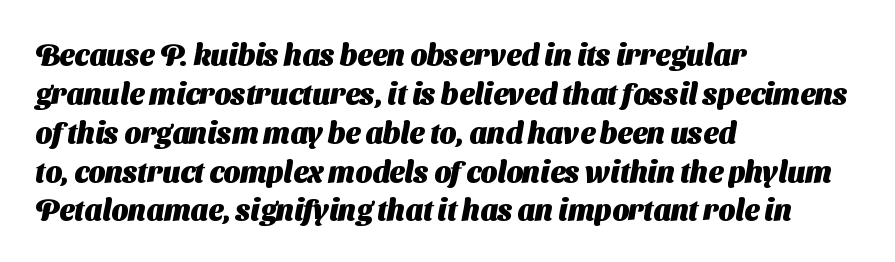
Q: Is the text bold? A: Yes.
Q: Is the typeface a serif or a sans-serif typeface? A: Sans-serif.
Q: Is the text underlined? A: No.
Q: How is the paragraph aligned? A: Left-aligned.
Q: Is the spacing between letters normal or unusually wide? A: Normal.
Q: Is the spacing between lines tight, normal or loose? A: Normal.
Q: Width (condensed, normal, or wide)? A: Normal.
Q: Stroke contrast? A: Medium.
Q: x-height? A: Medium.
Q: Monospaced? A: No.
